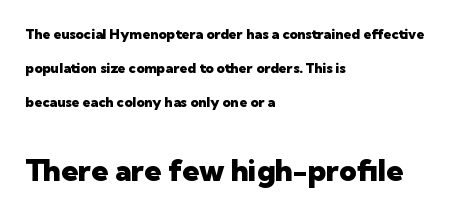
Q: Is the text bold? A: Yes.
Q: Is the text italic (slanted)? A: No, it is upright.
Q: Is the typeface a serif or a sans-serif typeface? A: Sans-serif.
Q: Is the text underlined? A: No.
Q: How is the paragraph aligned? A: Left-aligned.
Q: Is the spacing between letters normal or unusually wide? A: Normal.
Q: Is the spacing between lines tight, normal or loose? A: Loose.
Q: Which block of text is set in a larger size, the first (top) or the second (bottom)? A: The second (bottom) one.
Q: Width (condensed, normal, or wide)? A: Normal.
Q: Stroke contrast? A: Low.
Q: x-height? A: Medium.
Q: Monospaced? A: No.
